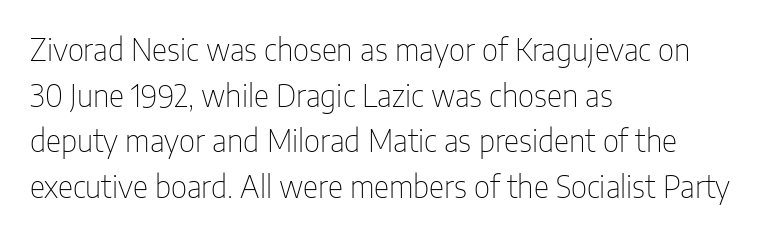
Q: Is the text bold? A: No.
Q: Is the text italic (slanted)? A: No, it is upright.
Q: Is the typeface a serif or a sans-serif typeface? A: Sans-serif.
Q: Is the text underlined? A: No.
Q: How is the paragraph aligned? A: Left-aligned.
Q: Is the spacing between letters normal or unusually wide? A: Normal.
Q: Is the spacing between lines tight, normal or loose? A: Normal.
Q: Width (condensed, normal, or wide)? A: Condensed.
Q: Stroke contrast? A: Low.
Q: x-height? A: Medium.
Q: Monospaced? A: No.
